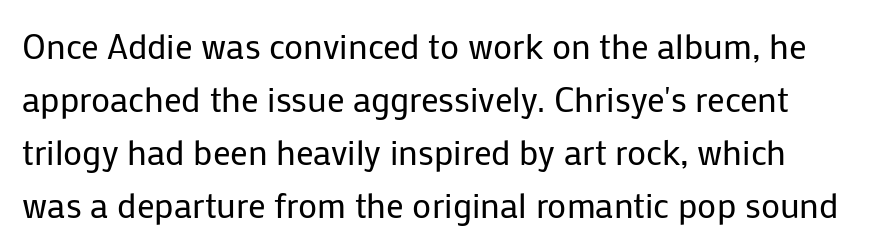
The rendering uses natural spacing where letterforms have individual widths. Characters remain perfectly vertical along every line. Nope, no serifs anywhere on these letters. Does the leading feel generous? No, just average. Stems and bowls with no extra thickness — not bold. Type without underlining.
